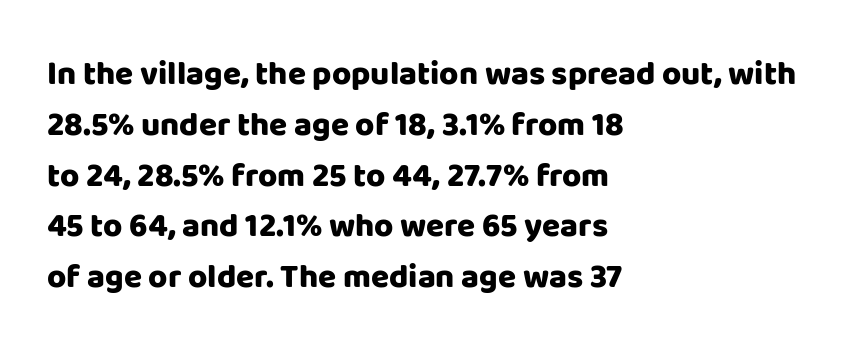
Q: Is the text bold? A: Yes.
Q: Is the text italic (slanted)? A: No, it is upright.
Q: Is the typeface a serif or a sans-serif typeface? A: Sans-serif.
Q: Is the text underlined? A: No.
Q: How is the paragraph aligned? A: Left-aligned.
Q: Is the spacing between letters normal or unusually wide? A: Normal.
Q: Is the spacing between lines tight, normal or loose? A: Normal.
Q: Width (condensed, normal, or wide)? A: Normal.
Q: Stroke contrast? A: Low.
Q: x-height? A: Large.
Q: Monospaced? A: No.
